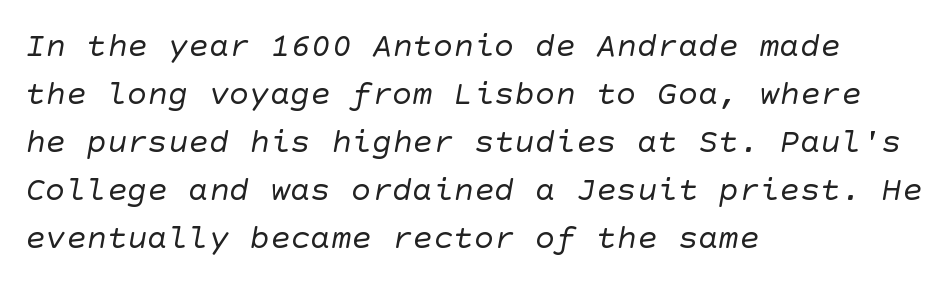
The image shows 34 px regular-weight sans-serif type; set left-aligned, normal line spacing (1.41x), normal letter spacing, not underlined; low stroke contrast and a large x-height.
